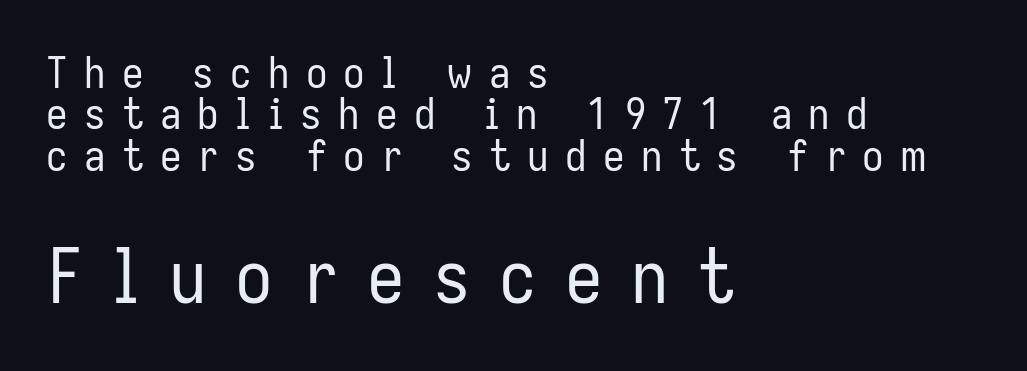
Horizontal bands of white between lines are thin slivers. The lower block of text is set noticeably larger than the block above it. A quiet, ordinary-to-light weight characterises the typeface. Layout note: lines flush left.
